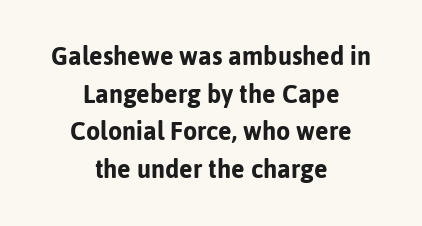
Q: Is the text italic (slanted)? A: No, it is upright.
Q: Is the typeface a serif or a sans-serif typeface? A: Sans-serif.
Q: Is the text underlined? A: No.
Q: How is the paragraph aligned? A: Centered.
Q: Is the spacing between letters normal or unusually wide? A: Normal.
Q: Is the spacing between lines tight, normal or loose? A: Normal.
Q: Width (condensed, normal, or wide)? A: Normal.
Q: Stroke contrast? A: Low.
Q: x-height? A: Medium.
Q: Monospaced? A: No.
